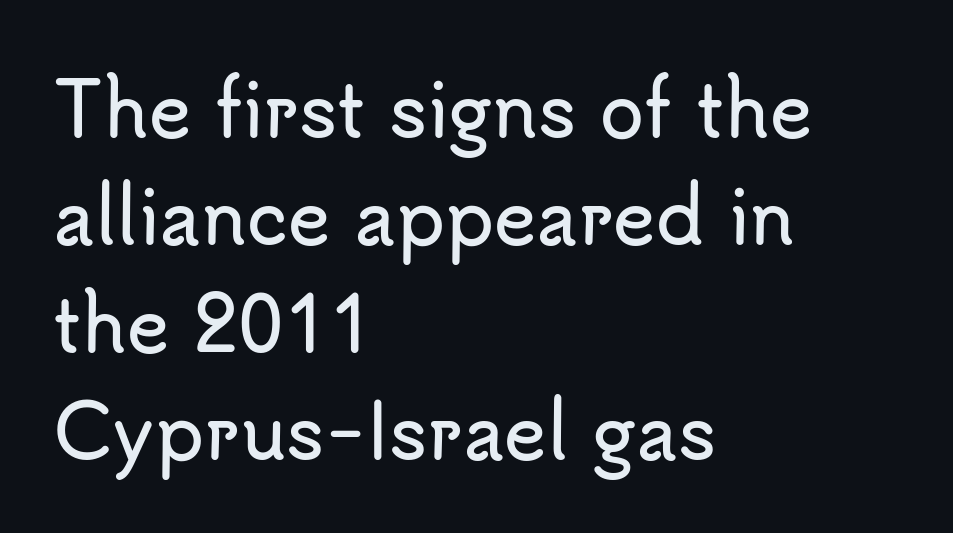
Spacing verdict: proportional, widths tailored to each character. Has an underline been added? It has not. The type sits square on the baseline with zero lean. Does the leading feel generous? No, just average. Spacing between characters is what you'd get straight out of the box.
